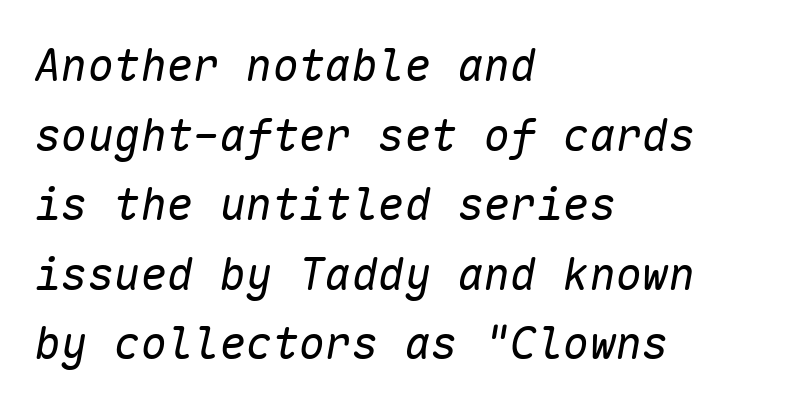
Q: Is the text bold? A: No.
Q: Is the text italic (slanted)? A: Yes, it leans right by about 10 degrees.
Q: Is the text underlined? A: No.
Q: How is the paragraph aligned? A: Left-aligned.
Q: Is the spacing between letters normal or unusually wide? A: Normal.
Q: Is the spacing between lines tight, normal or loose? A: Normal.
Q: Width (condensed, normal, or wide)? A: Normal.
Q: Stroke contrast? A: Low.
Q: x-height? A: Medium.
Q: Monospaced? A: Yes.
